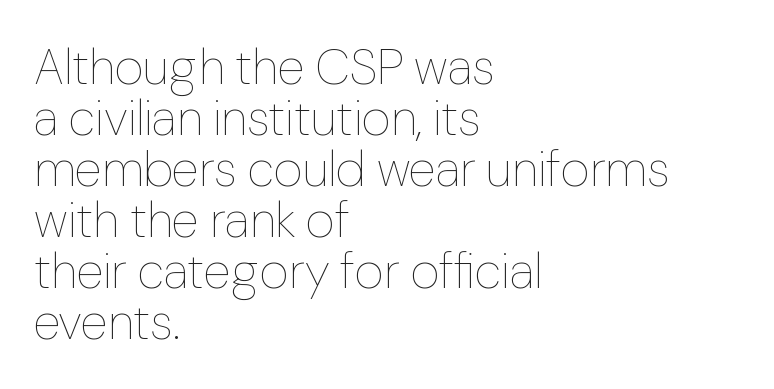
The image shows 50 px thin type, upright; set left-aligned, tight line spacing (1.02x), normal letter spacing, not underlined; low stroke contrast and a medium x-height.
